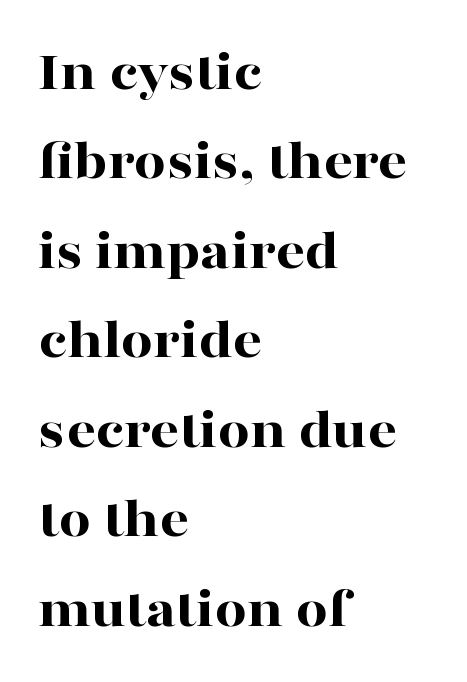
The glyphs in this specimen are seriffed. The lettering stays uniformly vertical, giving the passage a roman look. Is this a fixed-width face? No — the glyphs have proportional, varying widths. Caption: bold face, heavy strokes.
